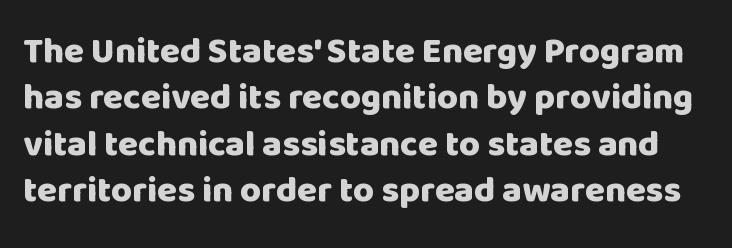
Q: Is the text bold? A: Yes.
Q: Is the text italic (slanted)? A: No, it is upright.
Q: Is the typeface a serif or a sans-serif typeface? A: Sans-serif.
Q: Is the text underlined? A: No.
Q: Is the spacing between letters normal or unusually wide? A: Normal.
Q: Is the spacing between lines tight, normal or loose? A: Normal.
Q: Width (condensed, normal, or wide)? A: Normal.
Q: Stroke contrast? A: Low.
Q: x-height? A: Large.
Q: Monospaced? A: No.
